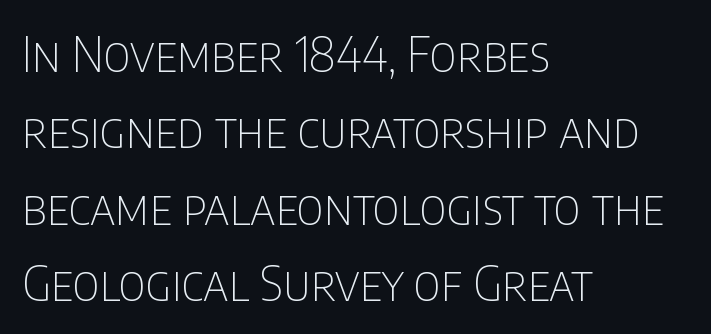
{"serif": "no", "italic": "no", "bold": "no", "weight": "thin", "width": "condensed", "stroke_contrast": "low", "x_height": "large", "monospaced": "no", "underline": "no", "align": "left", "line_spacing": "normal", "line_spacing_ratio": 1.59, "letter_spacing": "normal", "letter_spacing_em": 0.0, "glyph_px": 48}
